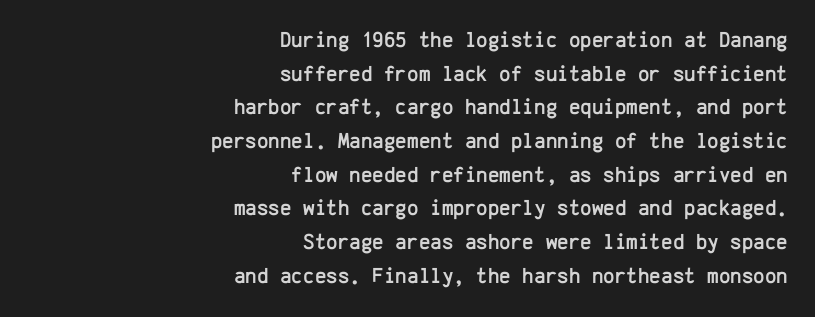
Whoever set this chose a conventional vertical rhythm. The tracking reads as untouched default to a designer's eye. No italicization has been applied; the sample stays upright. The baseline area is clear. Which margin do the lines hug? The right one — the left edge is uneven.
